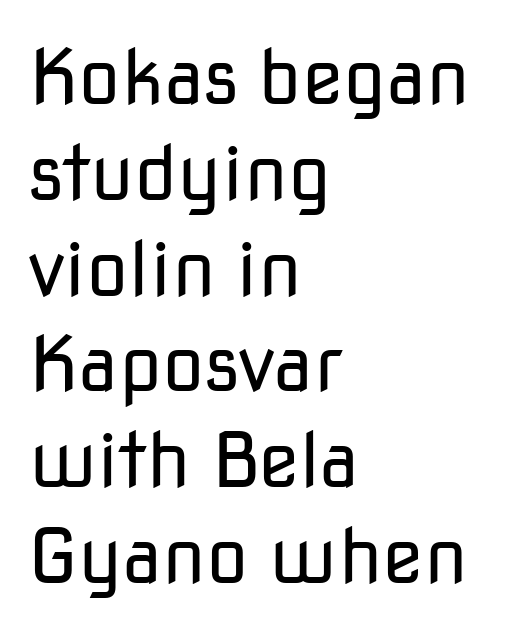
The image shows 76 px regular-weight sans-serif type, upright; set left-aligned, normal line spacing (1.26x), normal letter spacing, not underlined; low stroke contrast and a medium x-height.
